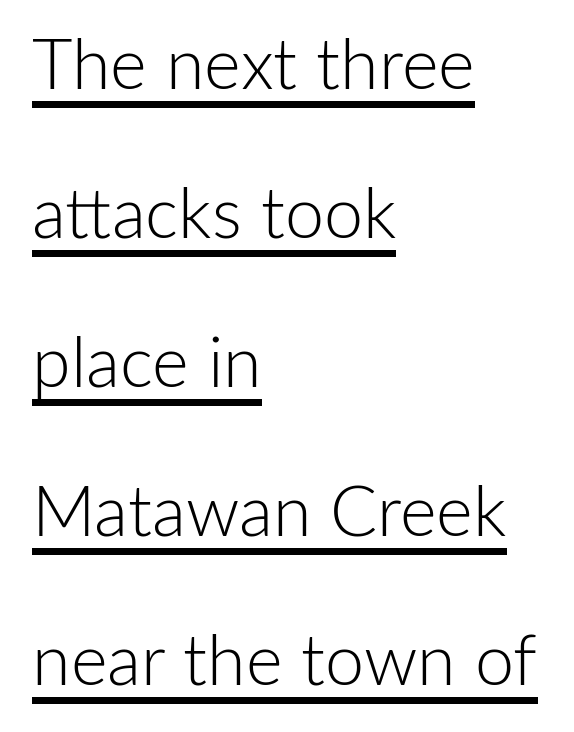
The paragraph shown leans on its left margin. This block would shrink considerably if given ordinary leading; it's expanded now. The text was rendered using a sans face with plain stroke endings. These lines are rendered in a variable-pitch font. This sample uses plain, unmodified letter spacing.
